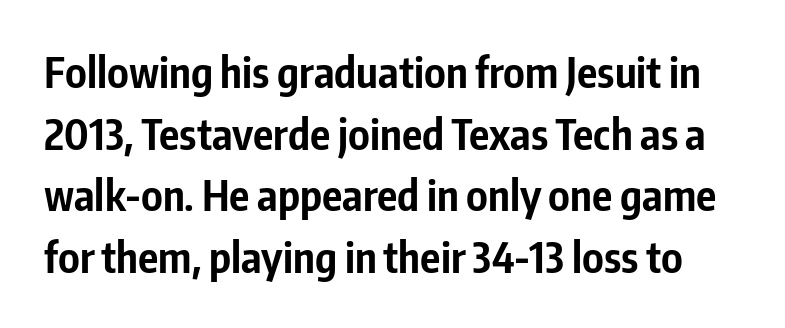
The image shows 42 px bold, condensed sans-serif type, upright; set normal line spacing (1.47x), normal letter spacing, not underlined; low stroke contrast and a medium x-height.
